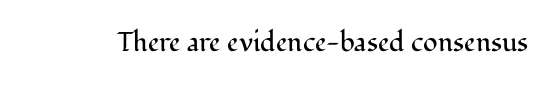
Q: Is the text bold? A: No.
Q: Is the text italic (slanted)? A: No, it is upright.
Q: Is the text underlined? A: No.
Q: Is the spacing between letters normal or unusually wide? A: Normal.
